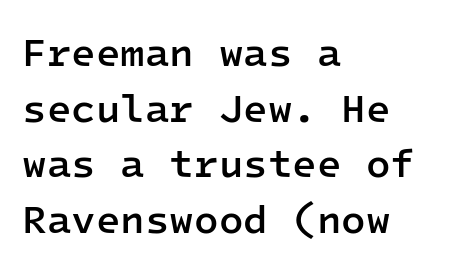
No italicization has been applied; the sample stays upright. The strip under each line holds only bare page. Vertical spacing — default. Look at the stroke-to-counter ratio: somewhat heavy, a semibold. Here the glyphs are tracked normally, forming tight word shapes.
